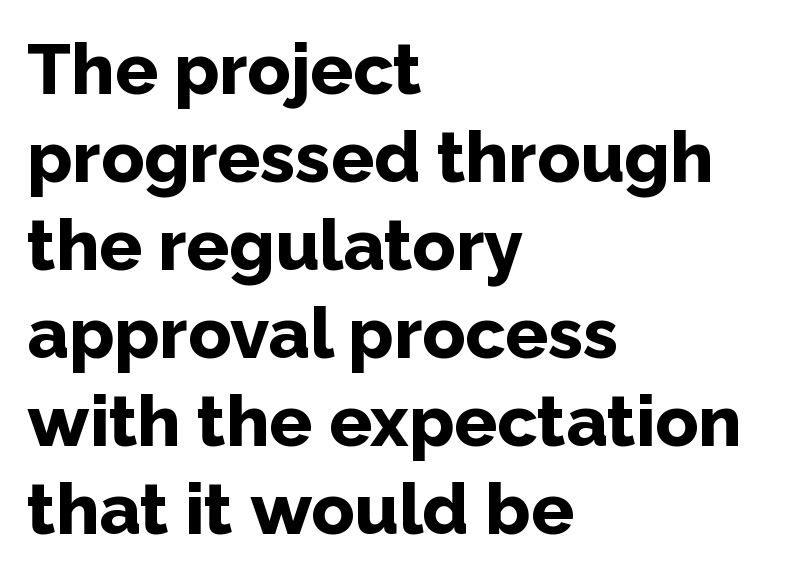
{"serif": "no", "italic": "no", "bold": "yes", "weight": "bold", "width": "normal", "stroke_contrast": "low", "x_height": "medium", "monospaced": "no", "underline": "no", "align": "left", "line_spacing_ratio": 1.24, "letter_spacing": "normal", "letter_spacing_em": 0.0, "glyph_px": 71}
